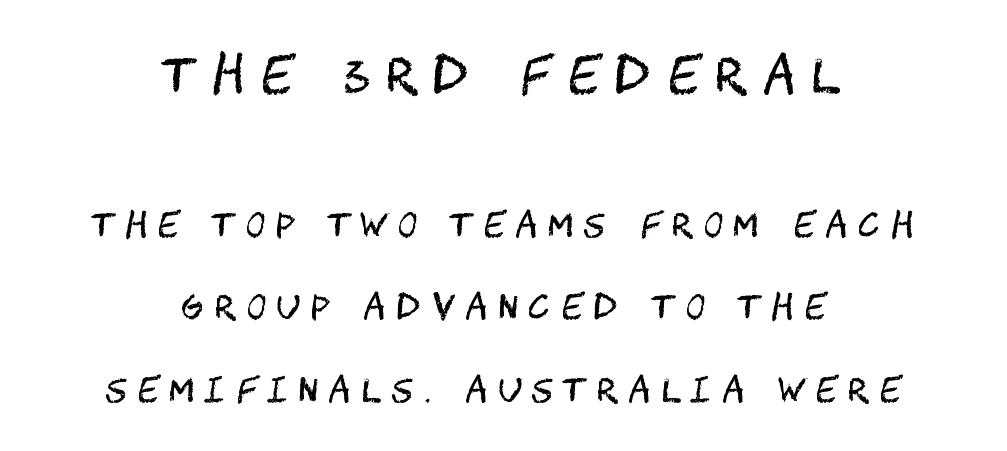
The image shows 49 px regular-weight, condensed sans-serif type, upright; set centered, loose line spacing (2.5x), unusually wide letter spacing (+0.34 em), not underlined; the first (top) block is 1.48x larger; medium stroke contrast and a large x-height.
